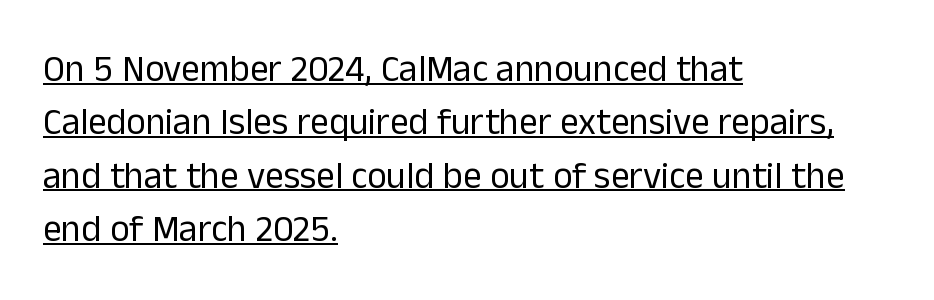
The image shows 37 px regular-weight sans-serif type, upright; set left-aligned, normal line spacing (1.44x), normal letter spacing, underlined; low stroke contrast and a medium x-height.
